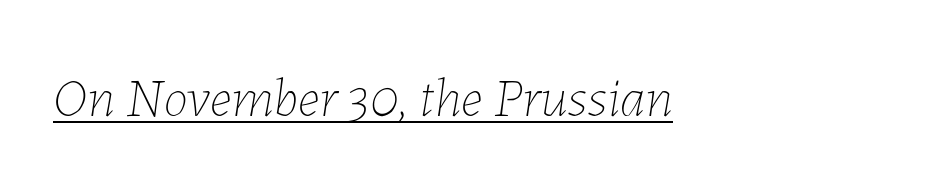
In terms of posture, this sample is oblique. Does extra space separate the letters? No, they use regular spacing. Check the space under the baseline: a stroke is drawn there. Compared with a typical body face, this is equally light or lighter still. Each letter keeps its own natural width here, so spacing adapts to shape.
